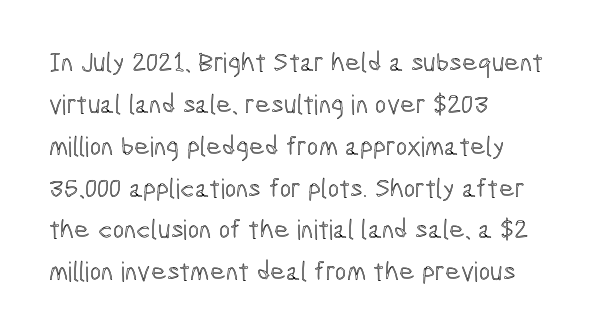
Decoration check: the copy has no underline. You can tell it's not italic because the verticals are truly vertical. Is the letter spacing exaggerated? No — it looks like the ordinary default. A classic flush-left, rag-right setting is used for this passage. Baseline-to-baseline distance is the conventional proportion of letter height.
